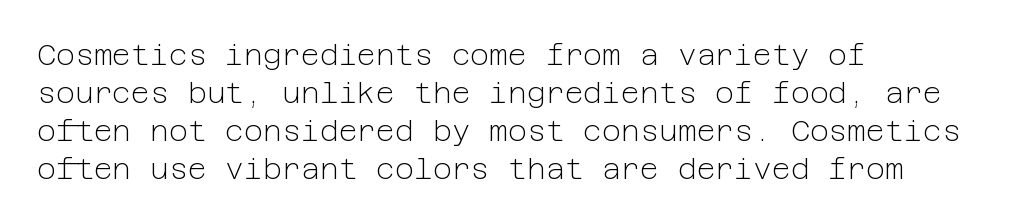
Q: Is the text bold? A: No.
Q: Is the text italic (slanted)? A: No, it is upright.
Q: Is the typeface a serif or a sans-serif typeface? A: Sans-serif.
Q: Is the text underlined? A: No.
Q: How is the paragraph aligned? A: Left-aligned.
Q: Is the spacing between letters normal or unusually wide? A: Normal.
Q: Is the spacing between lines tight, normal or loose? A: Normal.
Q: Width (condensed, normal, or wide)? A: Normal.
Q: Stroke contrast? A: Low.
Q: x-height? A: Medium.
